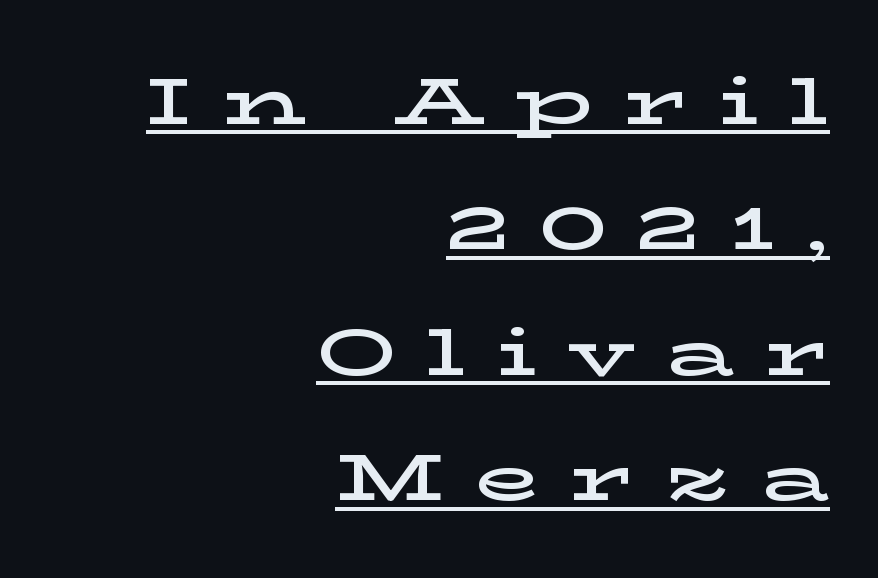
Is this a fixed-width face? No — the glyphs have proportional, varying widths. What's the leading like? Stretched, with rows far apart. Classification — serif. Check the space under the baseline: a stroke is drawn there. The gaps between neighbouring characters are conspicuously large.
